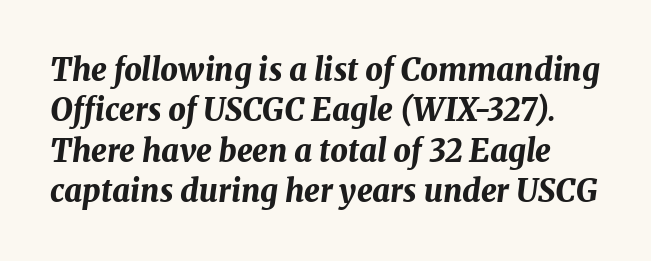
Think of a printed novel: that variable character pitch is what you see here. Rule under the text: the space is simply empty. Quick note: interline space is typical. Tall strokes in this sample are angled rather than plumb. The letters are bold, with thick, heavy strokes. In terms of letterspacing, this is plain default setting.
